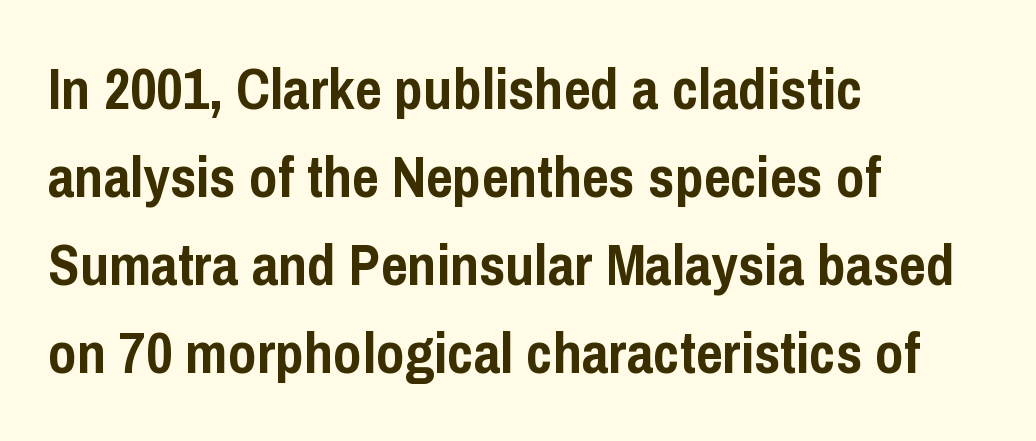
Q: Is the text bold? A: Yes.
Q: Is the text italic (slanted)? A: No, it is upright.
Q: Is the typeface a serif or a sans-serif typeface? A: Sans-serif.
Q: Is the text underlined? A: No.
Q: How is the paragraph aligned? A: Left-aligned.
Q: Is the spacing between letters normal or unusually wide? A: Normal.
Q: Is the spacing between lines tight, normal or loose? A: Normal.
Q: Width (condensed, normal, or wide)? A: Condensed.
Q: Stroke contrast? A: Low.
Q: x-height? A: Medium.
Q: Monospaced? A: No.
